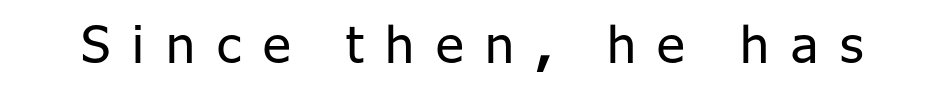
Unmarked baselines from the first word to the last. These lines are rendered in a variable-pitch font. There is plenty of visible air inserted between adjacent glyphs. The font is comparable to plain body text, perhaps lighter. Every stem runs plumb, perpendicular to the baseline. The rendering shows plain stroke endings on the letterforms — a sans-serif design.
